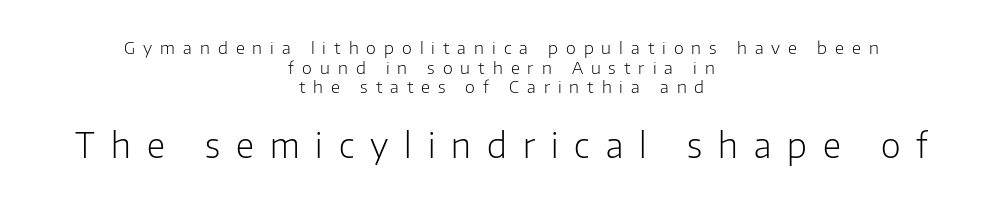
Type size steps up from the first block to the second. Check the space under the baseline: it is left empty. The text block is weighted toward neither margin, spreading evenly from the middle. A typesetter would call this proportional, since set widths differ per character.
